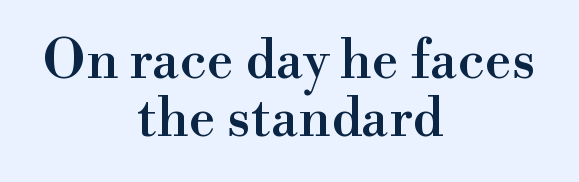
The typography opts for an upright posture over an oblique one. The rendering keeps characters at their native spacing. Varying glyph widths throughout — classic text-font behaviour. Line spacing here is tight. Beneath every word, the page is bare.
